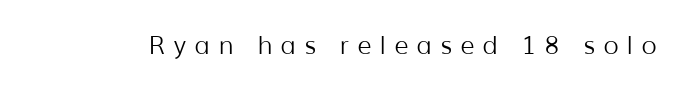
{"italic": "no", "bold": "no", "underline": "no", "letter_spacing": "wide", "letter_spacing_em": 0.33, "glyph_px": 25}
